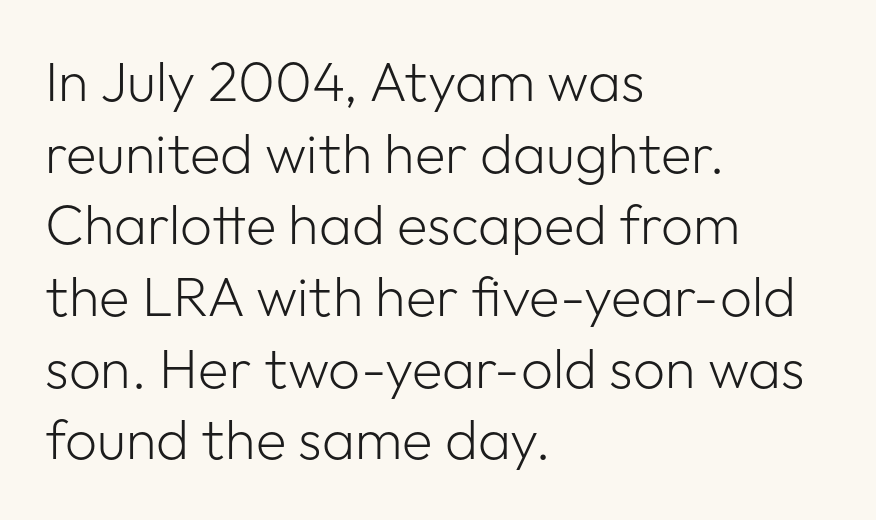
{"serif": "no", "italic": "no", "bold": "no", "weight": "light", "width": "normal", "stroke_contrast": "low", "x_height": "medium", "monospaced": "no", "underline": "no", "align": "left", "line_spacing": "normal", "line_spacing_ratio": 1.28, "letter_spacing": "normal", "letter_spacing_em": 0.0, "glyph_px": 56}
